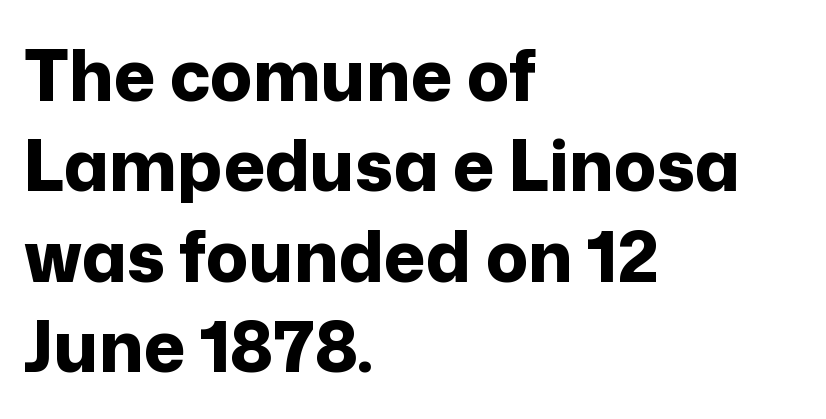
The image shows 70 px bold sans-serif type, upright; set left-aligned, normal line spacing (1.29x), normal letter spacing, not underlined; low stroke contrast and a medium x-height.
